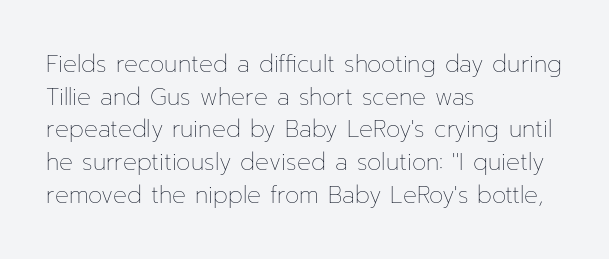
The image shows 23 px text type, upright; set left-aligned, normal line spacing (1.42x), normal letter spacing, not underlined.
